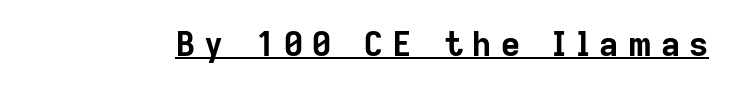
{"serif": "no", "italic": "no", "bold": "yes", "weight": "bold", "width": "normal", "stroke_contrast": "low", "x_height": "medium", "monospaced": "no", "underline": "yes", "letter_spacing": "wide", "letter_spacing_em": 0.28, "glyph_px": 33}
